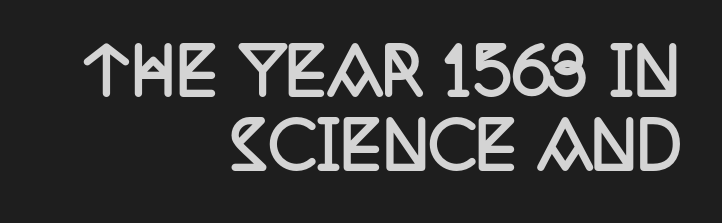
Casual observation: everything's shoved over to the right. Do the characters align in a grid? No, the font is proportional. Weight: bold. What kind of face is this? One with serifs.
